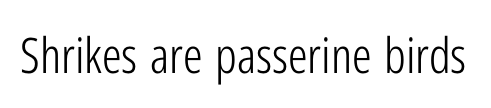
The image shows 49 px light, condensed sans-serif type, upright; set normal letter spacing, not underlined; low stroke contrast and a medium x-height.
